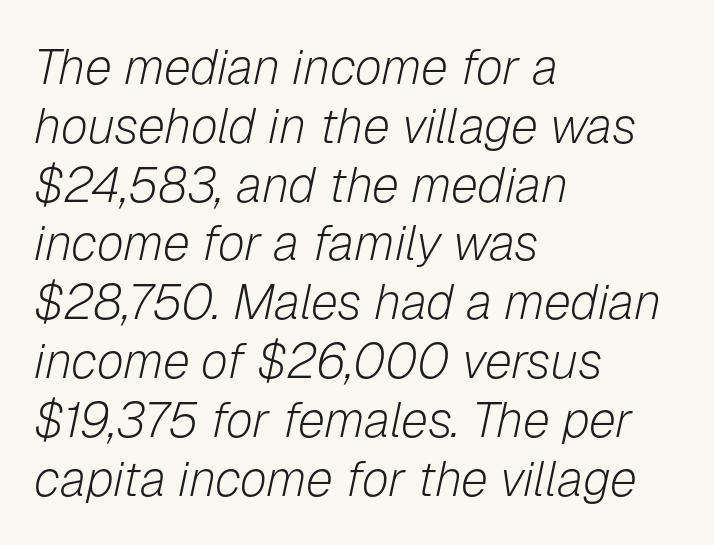
Q: Is the text bold? A: No.
Q: Is the text italic (slanted)? A: Yes, it leans right by about 12 degrees.
Q: Is the text underlined? A: No.
Q: How is the paragraph aligned? A: Left-aligned.
Q: Is the spacing between letters normal or unusually wide? A: Normal.
Q: Width (condensed, normal, or wide)? A: Normal.
Q: Stroke contrast? A: Low.
Q: x-height? A: Medium.
Q: Monospaced? A: No.
